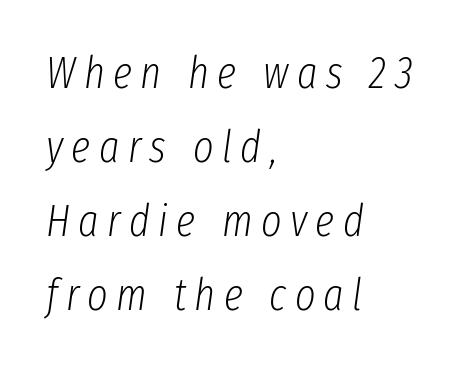
Q: Is the text bold? A: No.
Q: Is the text italic (slanted)? A: Yes, it leans right by about 8 degrees.
Q: Is the text underlined? A: No.
Q: How is the paragraph aligned? A: Left-aligned.
Q: Is the spacing between lines tight, normal or loose? A: Normal.
Q: Width (condensed, normal, or wide)? A: Condensed.
Q: Stroke contrast? A: Low.
Q: x-height? A: Medium.
Q: Monospaced? A: No.
